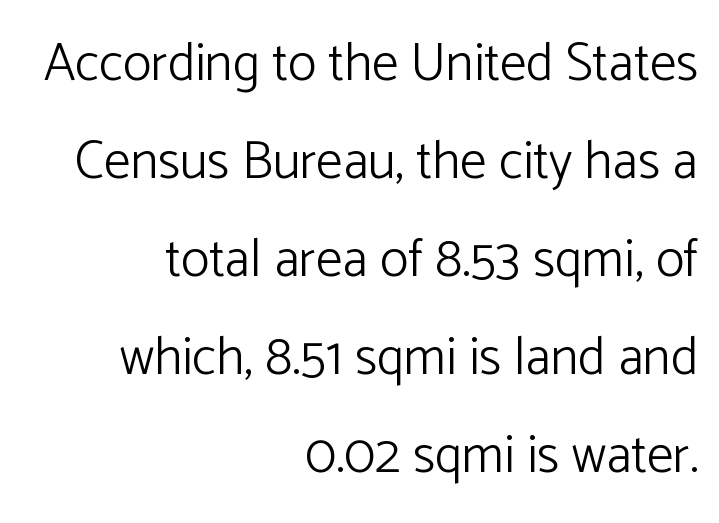
Unlike a traditional serif, this face leaves its strokes unadorned. Observe the ordinary spacing: letters are neighbours, not strangers. These lines are rendered in a variable-pitch font. The letters stand straight up with perfectly vertical stems. The letterforms sit at book weight or below.
